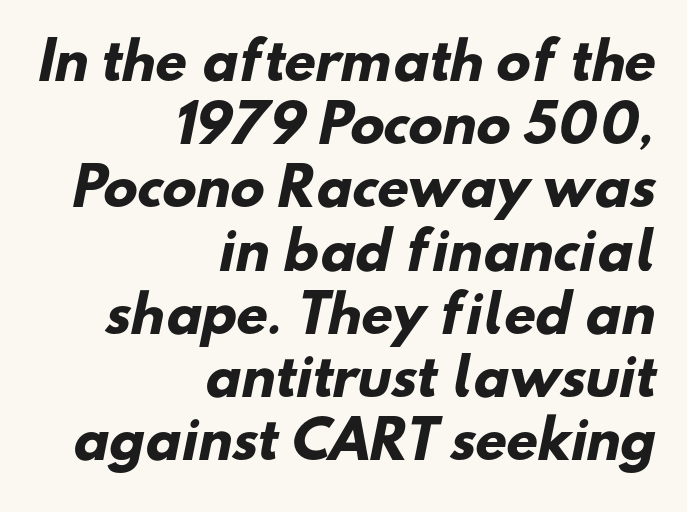
{"serif": "no", "bold": "yes", "weight": "heavy", "width": "normal", "stroke_contrast": "low", "x_height": "small", "monospaced": "no", "underline": "no", "align": "right", "line_spacing_ratio": 1.24, "letter_spacing": "normal", "letter_spacing_em": 0.0, "glyph_px": 51}
